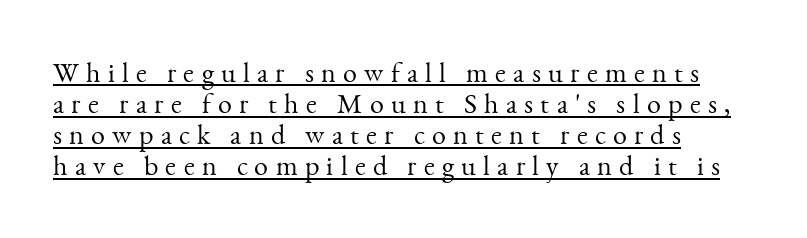
Q: Is the text bold? A: No.
Q: Is the text italic (slanted)? A: No, it is upright.
Q: Is the typeface a serif or a sans-serif typeface? A: Serif.
Q: Is the text underlined? A: Yes.
Q: How is the paragraph aligned? A: Left-aligned.
Q: Is the spacing between letters normal or unusually wide? A: Unusually wide.
Q: Is the spacing between lines tight, normal or loose? A: Tight.
Q: Width (condensed, normal, or wide)? A: Normal.
Q: Stroke contrast? A: Medium.
Q: x-height? A: Small.
Q: Monospaced? A: No.
